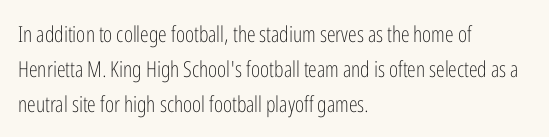
{"italic": "no", "bold": "no", "underline": "no", "align": "left", "line_spacing": "normal", "line_spacing_ratio": 1.59, "letter_spacing": "normal", "letter_spacing_em": 0.0, "glyph_px": 22}
